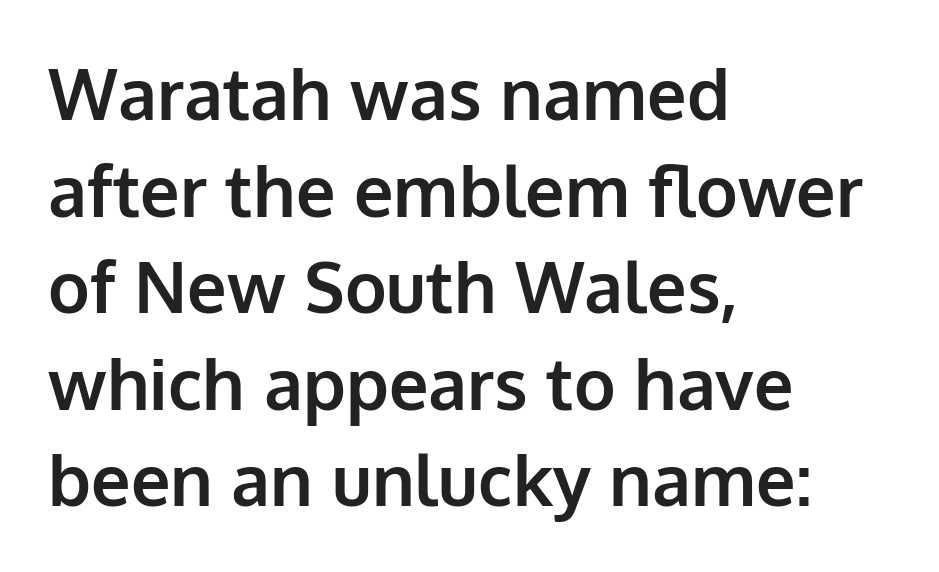
The image shows 70 px bold sans-serif type, upright; set left-aligned, normal line spacing (1.38x), normal letter spacing, not underlined; low stroke contrast and a medium x-height.
